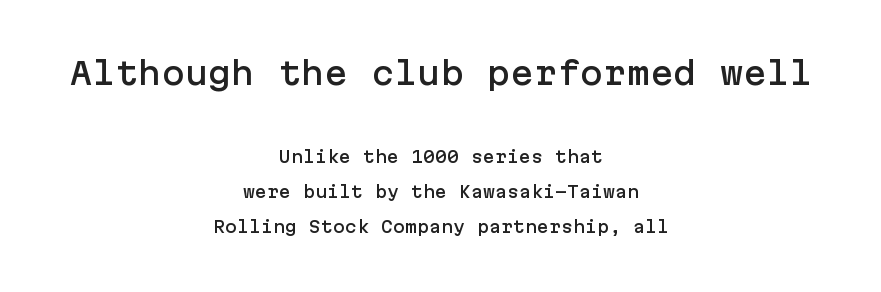
The image shows 31 px sans-serif type, upright; set centered, loose line spacing (2.2x), normal letter spacing, not underlined; the first (top) block is 1.94x larger; low stroke contrast and a medium x-height.
